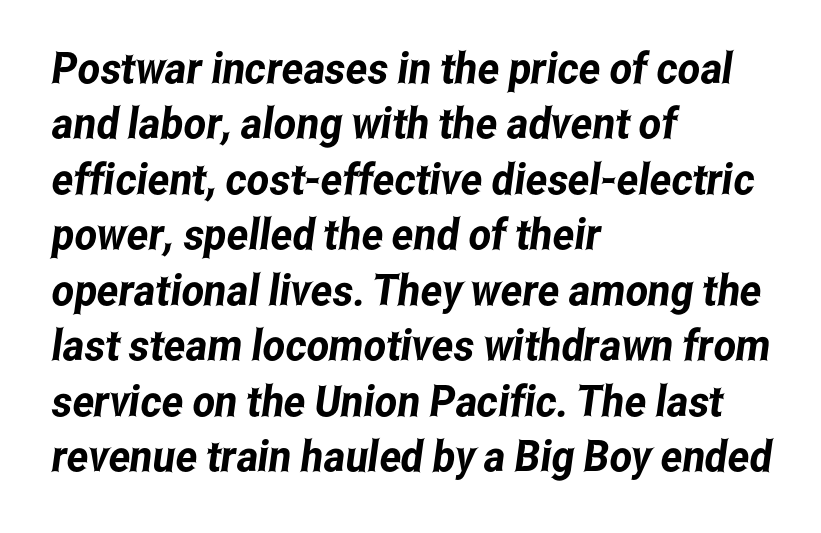
Q: Is the typeface a serif or a sans-serif typeface? A: Sans-serif.
Q: Is the text underlined? A: No.
Q: How is the paragraph aligned? A: Left-aligned.
Q: Is the spacing between letters normal or unusually wide? A: Normal.
Q: Is the spacing between lines tight, normal or loose? A: Normal.
Q: Width (condensed, normal, or wide)? A: Condensed.
Q: Stroke contrast? A: Low.
Q: x-height? A: Medium.
Q: Monospaced? A: No.
